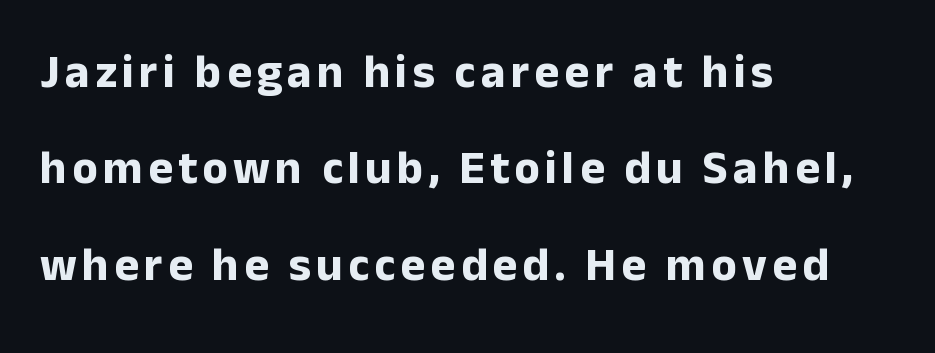
The type family on display is of the sans-serif kind. Quick note: not italic, upright. The rendering uses natural spacing where letterforms have individual widths. The leading is generous, giving the passage an open texture. Weight check: bold — yes, fully. The paragraph shown leans on its left margin.
